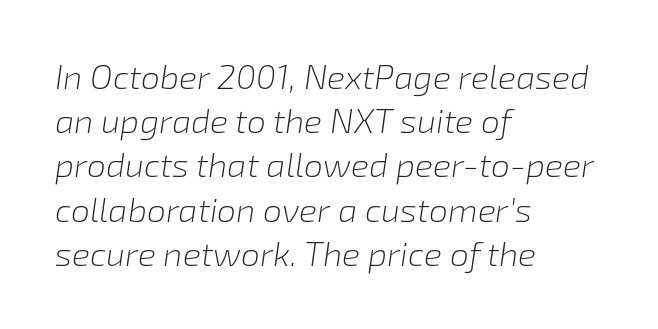
Counters stay open thanks to moderate or lighter strokes. Descenders hang freely into open space. Notice how the passage keeps a crisp vertical edge on the left only. Character widths vary here, with narrow letters taking less room than wide ones. The type is set solid horizontally, with unmodified tracking.
